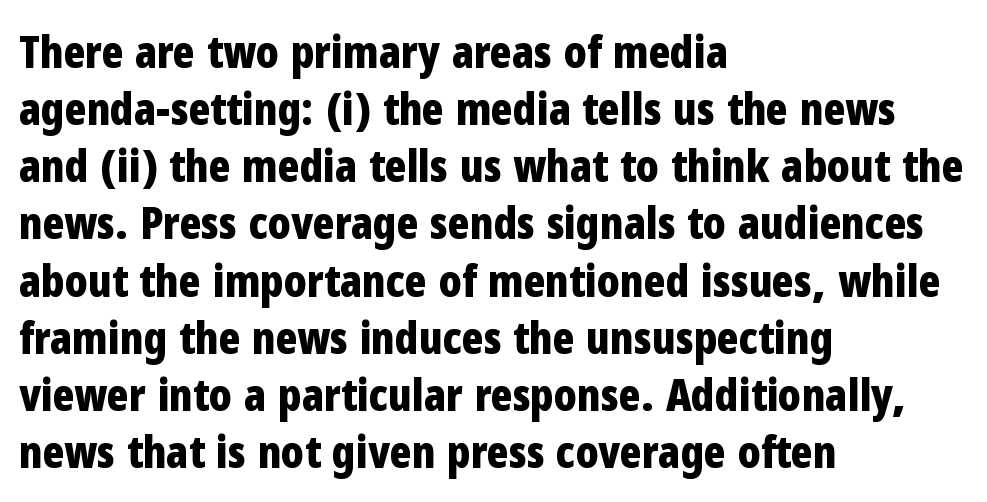
Classification — sans serif. Is the block centered? No — it sits flush against the left margin. Stroke thickness is high; the sample reads as a true bold. Students, observe: this is what conventionally led text looks like. The lettering holds an erect, upright posture throughout.
